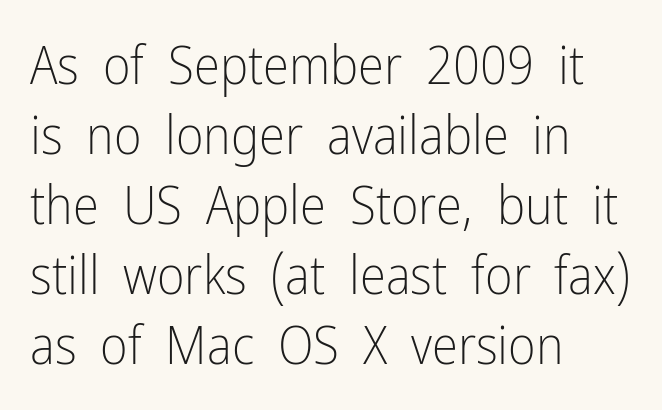
Q: Is the text bold? A: No.
Q: Is the text italic (slanted)? A: No, it is upright.
Q: Is the typeface a serif or a sans-serif typeface? A: Sans-serif.
Q: Is the text underlined? A: No.
Q: How is the paragraph aligned? A: Left-aligned.
Q: Is the spacing between letters normal or unusually wide? A: Normal.
Q: Is the spacing between lines tight, normal or loose? A: Normal.
Q: Width (condensed, normal, or wide)? A: Condensed.
Q: Stroke contrast? A: Low.
Q: x-height? A: Medium.
Q: Monospaced? A: No.
